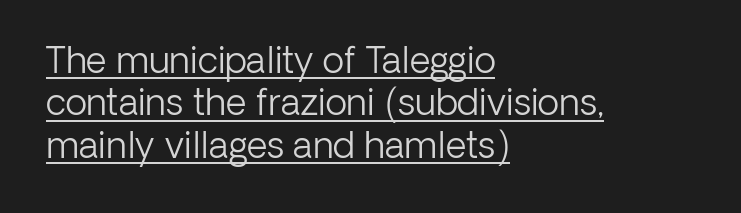
Q: Is the text bold? A: No.
Q: Is the text italic (slanted)? A: No, it is upright.
Q: Is the typeface a serif or a sans-serif typeface? A: Sans-serif.
Q: Is the text underlined? A: Yes.
Q: How is the paragraph aligned? A: Left-aligned.
Q: Is the spacing between letters normal or unusually wide? A: Normal.
Q: Width (condensed, normal, or wide)? A: Normal.
Q: Stroke contrast? A: Low.
Q: x-height? A: Medium.
Q: Monospaced? A: No.
